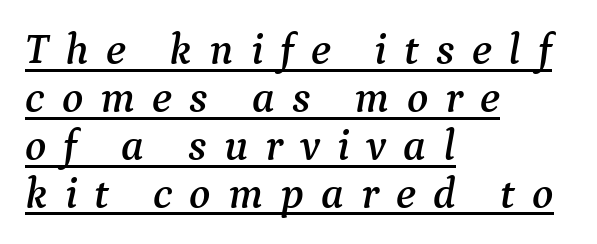
The image shows 44 px serif type, italic (leaning right); set left-aligned, tight line spacing (1.09x), unusually wide letter spacing (+0.39 em), underlined; medium stroke contrast and a medium x-height.
